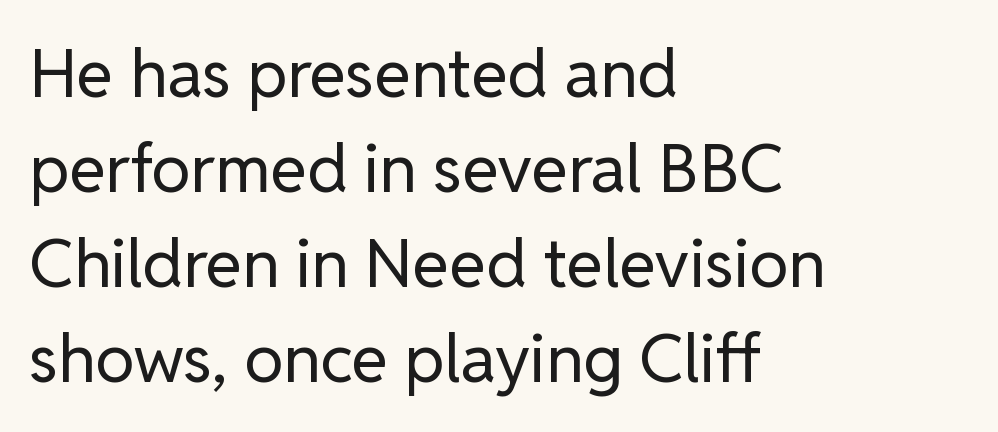
Serif or sans? Sans — the stroke terminals are bare. Type without underlining. Short note: letters normally spaced. A typesetter would call this proportional, since set widths differ per character. The block of text has a typical density, with ordinary space between rows.
